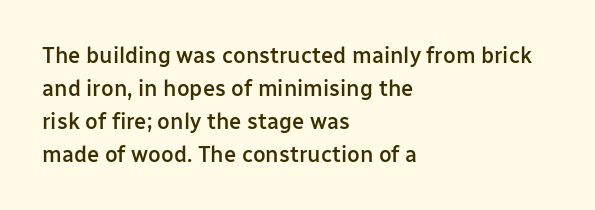
Ascenders rise straight up at ninety degrees. No word sits above an underline. Casual observation: everything's shoved over to the left. Between one letter and the next there's only the usual sliver of space.
